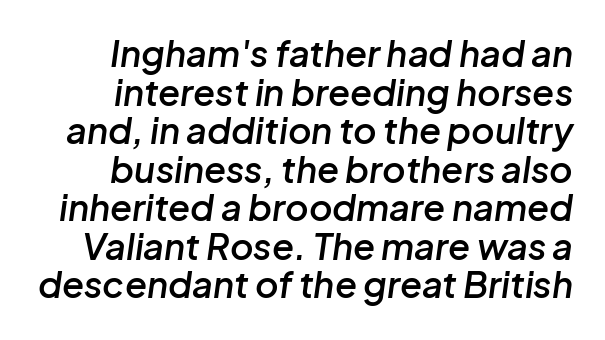
{"italic": "yes", "lean": "right", "slant_degrees": 8, "bold": "semi", "weight": "semibold", "width": "normal", "stroke_contrast": "low", "x_height": "medium", "monospaced": "no", "underline": "no", "line_spacing": "tight", "line_spacing_ratio": 1.07, "letter_spacing": "normal", "letter_spacing_em": 0.0, "glyph_px": 36}
